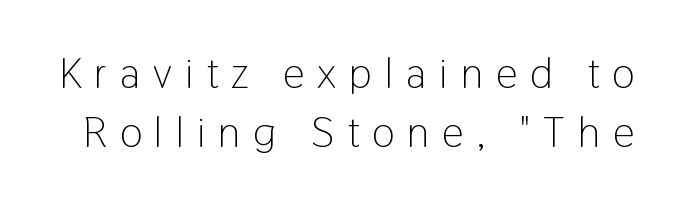
Posture: straight, roman, zero tilt. The horizontal fit of the characters is loose and conspicuously gappy. The face used here is proportionally spaced, like ordinary book or web type. You can tell from the bare stems that sans-serif type was used. A light-to-regular cut is what we see here. Honestly, the row spacing looks completely unremarkable.
